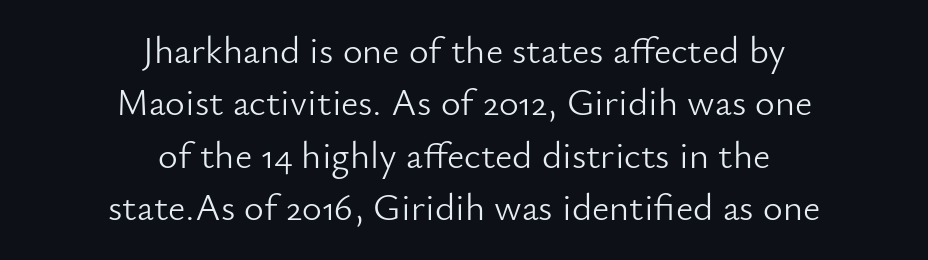
The image shows 38 px light sans-serif type, upright; set centered, normal line spacing (1.38x), normal letter spacing, not underlined; low stroke contrast and a small x-height.
